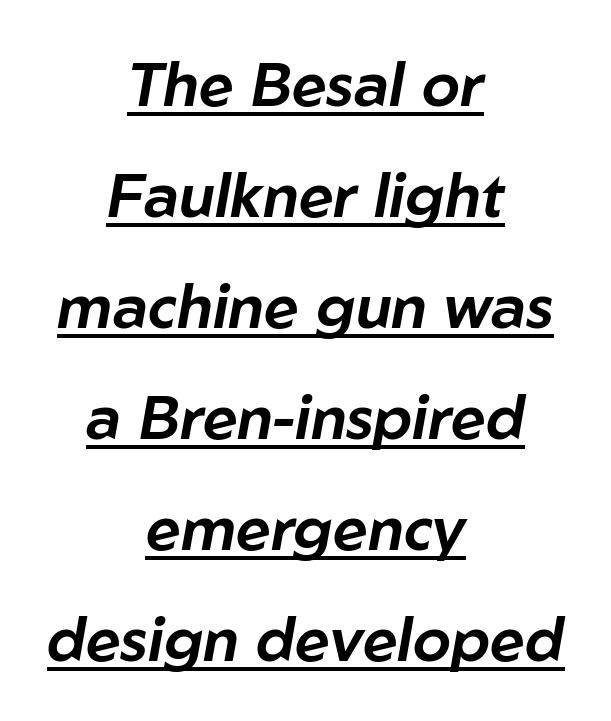
Q: Is the text italic (slanted)? A: Yes, it leans right by about 10 degrees.
Q: Is the text underlined? A: Yes.
Q: How is the paragraph aligned? A: Centered.
Q: Is the spacing between letters normal or unusually wide? A: Normal.
Q: Width (condensed, normal, or wide)? A: Normal.
Q: Stroke contrast? A: Low.
Q: x-height? A: Medium.
Q: Monospaced? A: No.
